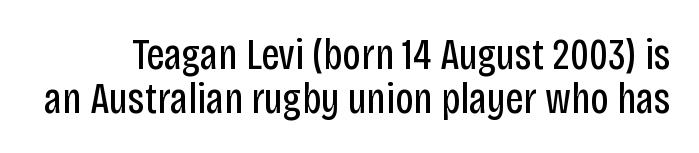
The image shows 44 px regular-weight, condensed sans-serif type, upright; set tight line spacing (1.0x), normal letter spacing, not underlined; low stroke contrast and a large x-height.
